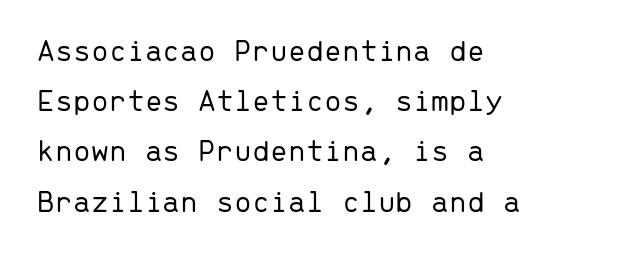
Posture: straight, roman, zero tilt. Honestly, there is no underline to notice here at all. Think of a typewriter: that constant character pitch is what you see here. Leading: standard. Here the glyphs are tracked normally, forming tight word shapes. The passage is arranged the way most books set body copy — flush left.
